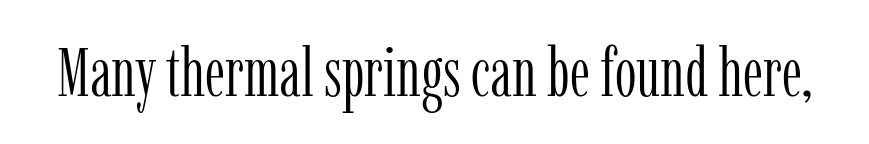
{"serif": "yes", "italic": "no", "bold": "no", "weight": "light", "width": "condensed", "stroke_contrast": "low", "x_height": "medium", "monospaced": "no", "underline": "no", "letter_spacing": "normal", "letter_spacing_em": 0.0, "glyph_px": 69}
